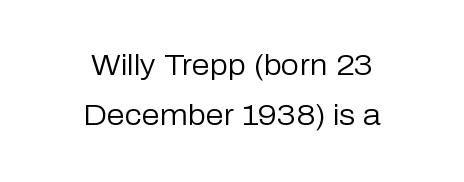
Q: Is the text bold? A: No.
Q: Is the text italic (slanted)? A: No, it is upright.
Q: Is the typeface a serif or a sans-serif typeface? A: Sans-serif.
Q: Is the text underlined? A: No.
Q: How is the paragraph aligned? A: Centered.
Q: Is the spacing between letters normal or unusually wide? A: Normal.
Q: Width (condensed, normal, or wide)? A: Normal.
Q: Stroke contrast? A: Low.
Q: x-height? A: Medium.
Q: Monospaced? A: No.
